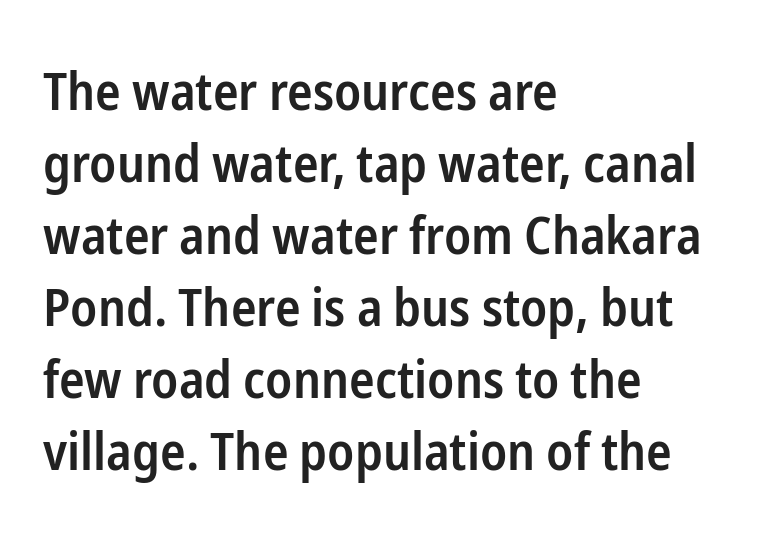
{"serif": "no", "italic": "no", "bold": "semi", "weight": "semibold", "width": "condensed", "stroke_contrast": "low", "x_height": "medium", "monospaced": "no", "underline": "no", "align": "left", "line_spacing": "normal", "line_spacing_ratio": 1.36, "letter_spacing": "normal", "letter_spacing_em": 0.0, "glyph_px": 53}
